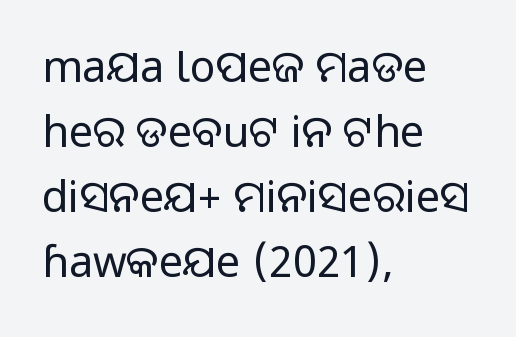
The image shows 43 px regular-weight sans-serif type, upright; set left-aligned, normal line spacing (1.51x), normal letter spacing, not underlined; low stroke contrast and a medium x-height.
